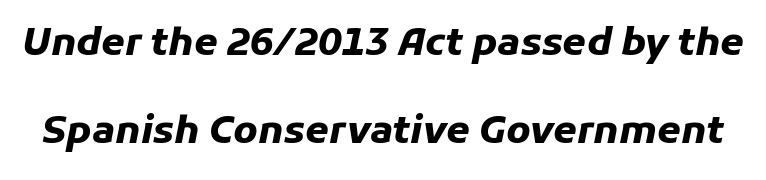
Q: Is the text bold? A: Yes.
Q: Is the text italic (slanted)? A: Yes, it leans right by about 11 degrees.
Q: Is the text underlined? A: No.
Q: Is the spacing between letters normal or unusually wide? A: Normal.
Q: Is the spacing between lines tight, normal or loose? A: Loose.
Q: Width (condensed, normal, or wide)? A: Normal.
Q: Stroke contrast? A: Low.
Q: x-height? A: Medium.
Q: Monospaced? A: No.
